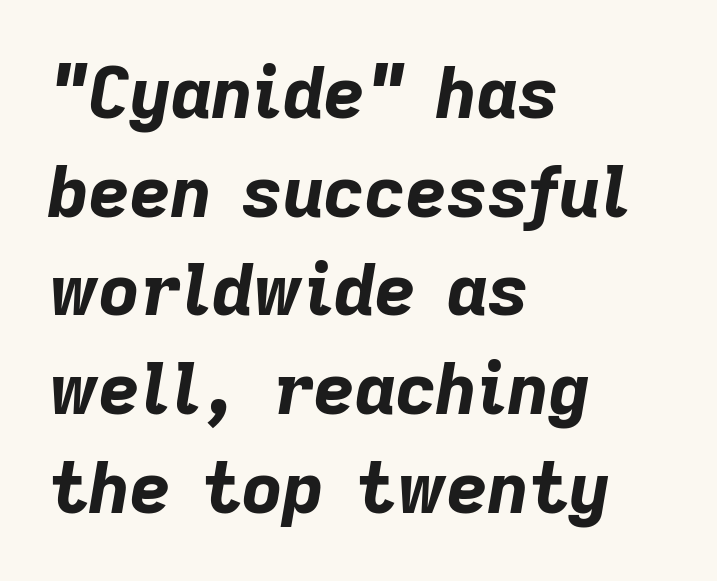
{"italic": "yes", "lean": "right", "slant_degrees": 9, "bold": "yes", "weight": "bold", "width": "normal", "stroke_contrast": "low", "x_height": "medium", "monospaced": "no", "underline": "no", "align": "left", "line_spacing": "normal", "line_spacing_ratio": 1.39, "letter_spacing": "normal", "letter_spacing_em": 0.0, "glyph_px": 71}
